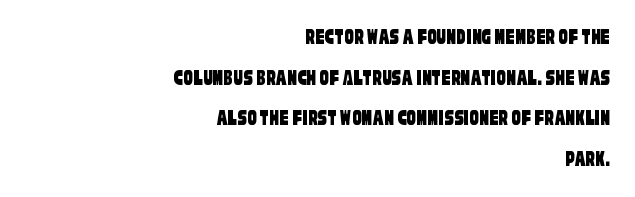
{"underline": "no", "align": "right", "line_spacing_ratio": 1.77, "letter_spacing": "normal", "letter_spacing_em": 0.0, "glyph_px": 23}
